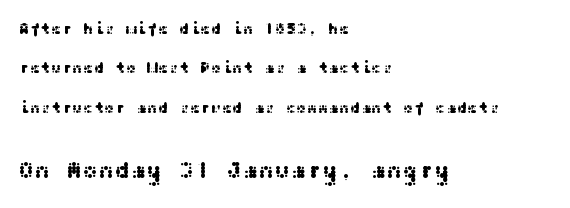
{"italic": "no", "underline": "no", "align": "left", "line_spacing": "loose", "line_spacing_ratio": 2.46, "letter_spacing": "normal", "letter_spacing_em": 0.0, "larger_block": "second", "size_ratio": 1.5, "glyph_px": 24}
